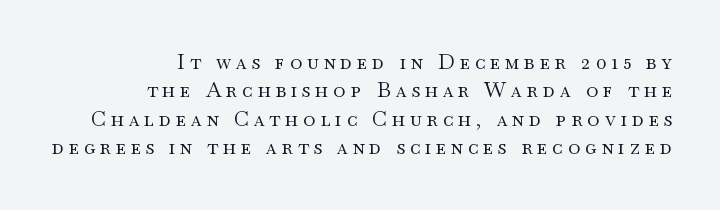
Q: Is the text bold? A: No.
Q: Is the text italic (slanted)? A: No, it is upright.
Q: Is the text underlined? A: No.
Q: How is the paragraph aligned? A: Right-aligned.
Q: Is the spacing between letters normal or unusually wide? A: Unusually wide.
Q: Is the spacing between lines tight, normal or loose? A: Normal.
